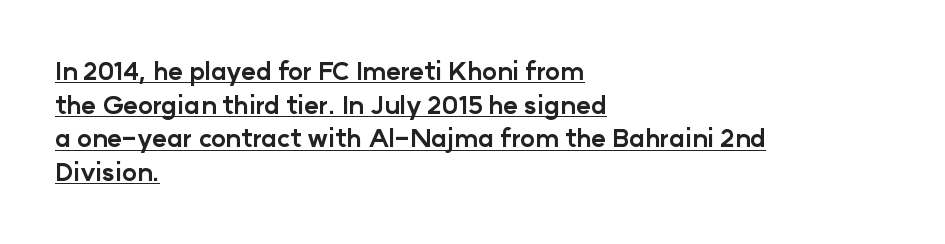
{"italic": "no", "bold": "yes", "underline": "yes", "align": "left", "line_spacing": "normal", "line_spacing_ratio": 1.35, "letter_spacing": "normal", "letter_spacing_em": 0.0, "glyph_px": 25}
